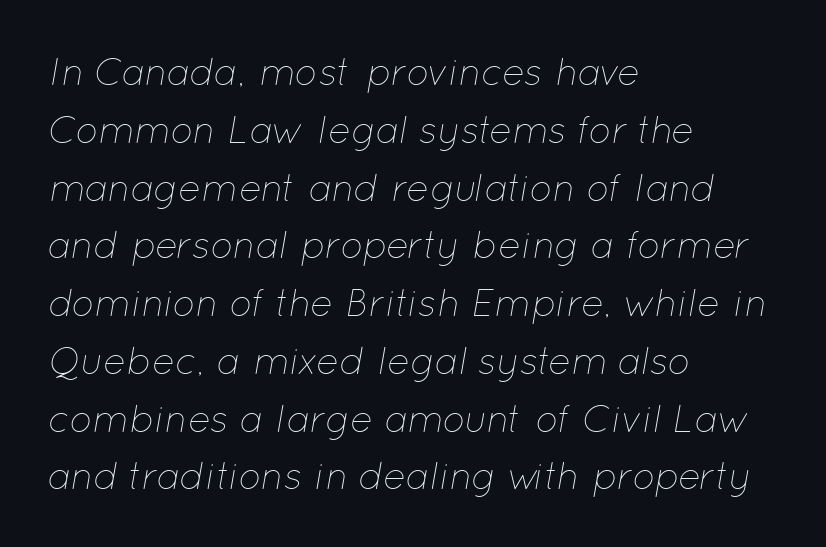
Q: Is the text bold? A: No.
Q: Is the text italic (slanted)? A: Yes, it leans right by about 12 degrees.
Q: Is the text underlined? A: No.
Q: How is the paragraph aligned? A: Left-aligned.
Q: Is the spacing between letters normal or unusually wide? A: Normal.
Q: Is the spacing between lines tight, normal or loose? A: Normal.
Q: Width (condensed, normal, or wide)? A: Normal.
Q: Stroke contrast? A: Low.
Q: x-height? A: Medium.
Q: Monospaced? A: No.
